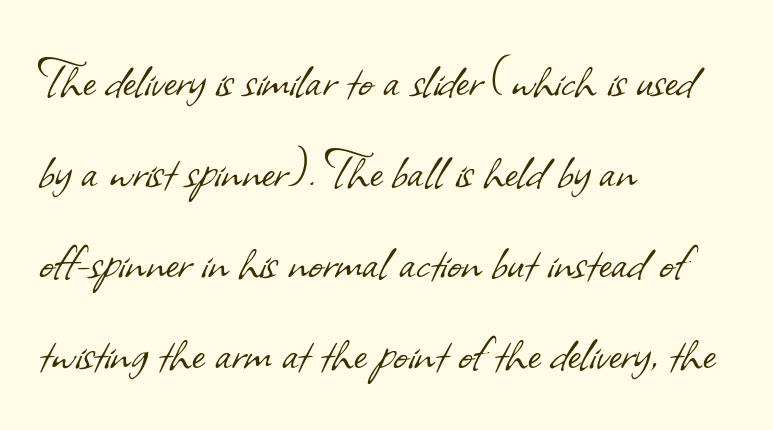
{"serif": "no", "bold": "no", "weight": "light", "width": "normal", "stroke_contrast": "low", "x_height": "small", "monospaced": "no", "underline": "no", "align": "left", "line_spacing": "normal", "line_spacing_ratio": 1.49, "letter_spacing": "normal", "letter_spacing_em": 0.0, "glyph_px": 61}
